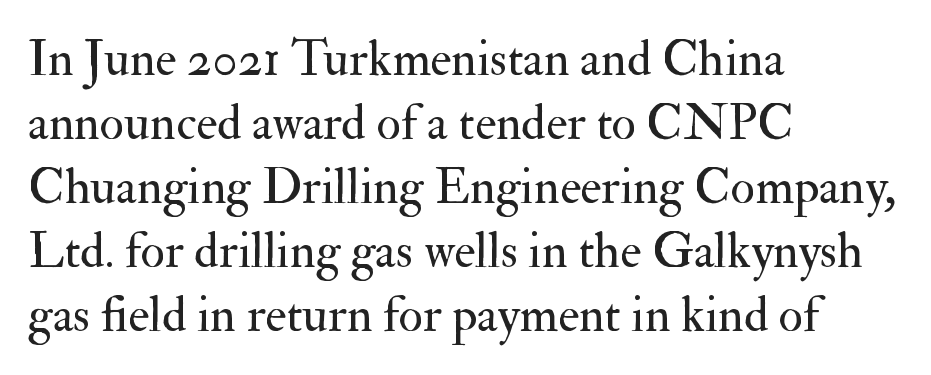
Q: Is the text bold? A: No.
Q: Is the text italic (slanted)? A: No, it is upright.
Q: Is the typeface a serif or a sans-serif typeface? A: Serif.
Q: Is the text underlined? A: No.
Q: How is the paragraph aligned? A: Left-aligned.
Q: Is the spacing between letters normal or unusually wide? A: Normal.
Q: Is the spacing between lines tight, normal or loose? A: Normal.
Q: Width (condensed, normal, or wide)? A: Normal.
Q: Stroke contrast? A: Medium.
Q: x-height? A: Small.
Q: Monospaced? A: No.
